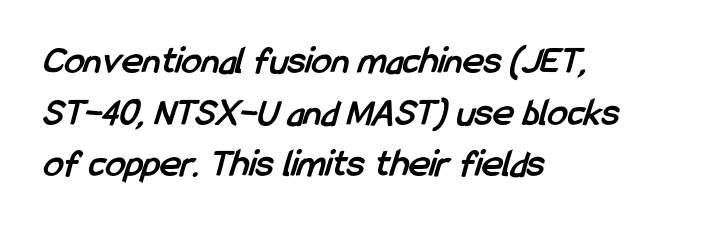
The setting favours the left margin, as ordinary paragraphs usually do. The face used here is proportionally spaced, like ordinary book or web type. Has an underline been added? It has not. The type is set solid horizontally, with unmodified tracking. Every letter is thick-stroked: bold, no question.
